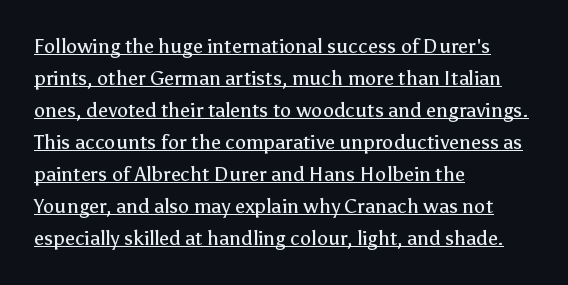
The image shows 20 px text type, upright; set left-aligned, normal line spacing (1.6x), normal letter spacing, underlined.
